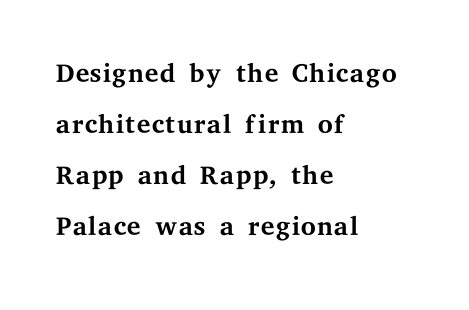
Q: Is the text bold? A: No.
Q: Is the text italic (slanted)? A: No, it is upright.
Q: Is the typeface a serif or a sans-serif typeface? A: Serif.
Q: Is the text underlined? A: No.
Q: How is the paragraph aligned? A: Left-aligned.
Q: Is the spacing between letters normal or unusually wide? A: Normal.
Q: Is the spacing between lines tight, normal or loose? A: Normal.
Q: Width (condensed, normal, or wide)? A: Wide.
Q: Stroke contrast? A: Medium.
Q: x-height? A: Medium.
Q: Monospaced? A: No.
